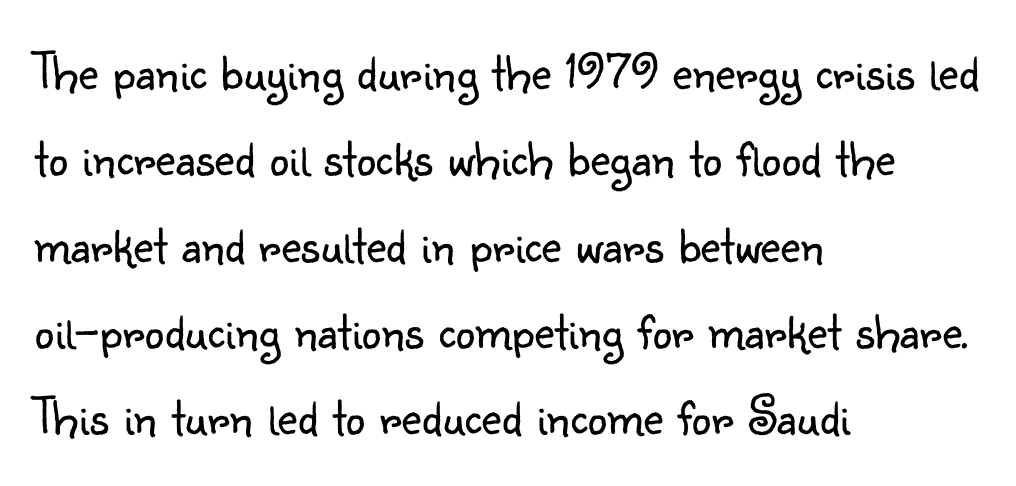
Q: Is the text bold? A: No.
Q: Is the text italic (slanted)? A: No, it is upright.
Q: Is the typeface a serif or a sans-serif typeface? A: Sans-serif.
Q: Is the text underlined? A: No.
Q: How is the paragraph aligned? A: Left-aligned.
Q: Is the spacing between letters normal or unusually wide? A: Normal.
Q: Is the spacing between lines tight, normal or loose? A: Normal.
Q: Width (condensed, normal, or wide)? A: Normal.
Q: Stroke contrast? A: Low.
Q: x-height? A: Small.
Q: Monospaced? A: No.
